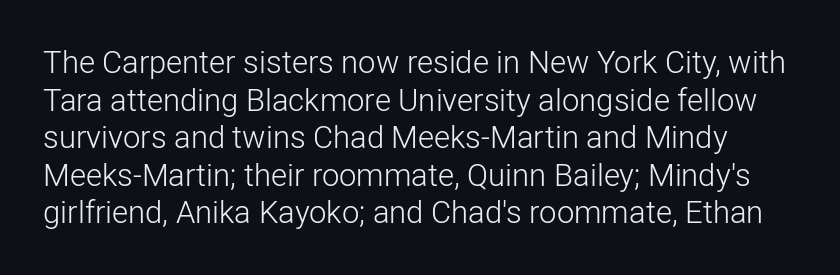
Q: Is the text bold? A: No.
Q: Is the text italic (slanted)? A: No, it is upright.
Q: Is the typeface a serif or a sans-serif typeface? A: Sans-serif.
Q: Is the text underlined? A: No.
Q: Is the spacing between letters normal or unusually wide? A: Normal.
Q: Width (condensed, normal, or wide)? A: Normal.
Q: Stroke contrast? A: Low.
Q: x-height? A: Medium.
Q: Monospaced? A: No.
